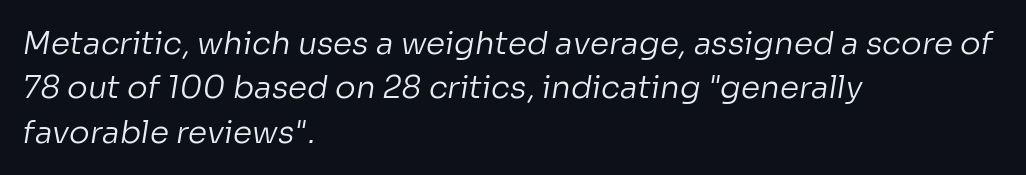
Vertical stems look standard width or narrower in stroke. A bare baseline throughout the passage. This rendering uses left alignment, leaving the right contour irregular. Does extra space separate the letters? No, they use regular spacing. The font family rendered here belongs to the sans-serif group. Leading: standard.
